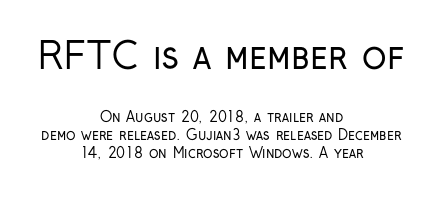
{"serif": "no", "italic": "no", "bold": "no", "weight": "regular", "width": "condensed", "stroke_contrast": "low", "x_height": "medium", "monospaced": "no", "underline": "no", "align": "center", "line_spacing": "normal", "line_spacing_ratio": 1.28, "letter_spacing": "normal", "letter_spacing_em": 0.0, "larger_block": "first", "size_ratio": 2.57, "glyph_px": 36}
